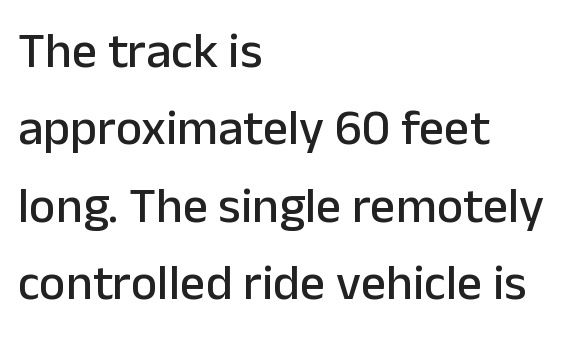
The image shows 50 px sans-serif type, upright; set left-aligned, normal line spacing (1.55x), normal letter spacing, not underlined; low stroke contrast and a medium x-height.
